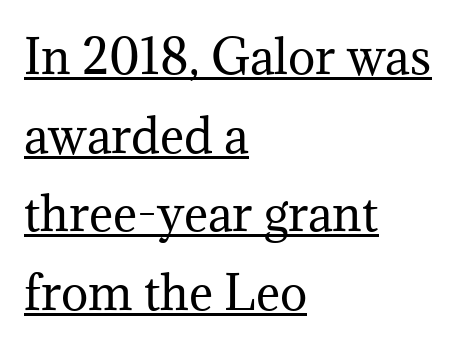
The passage is arranged the way most books set body copy — flush left. You can tell it's not italic because the verticals are truly vertical. The face used here is proportionally spaced, like ordinary book or web type. Emphasis is given by a line drawn under the lettering.
